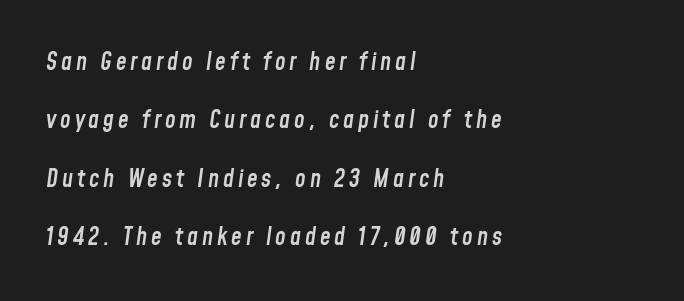
These words are printed semibold, heavier than regular yet not bold. A great deal of white space separates one row of letters from the next. Bare-footed words on every line. There's an unmistakable incline to the writing here. Leftover space on each line is placed entirely after the last word.
